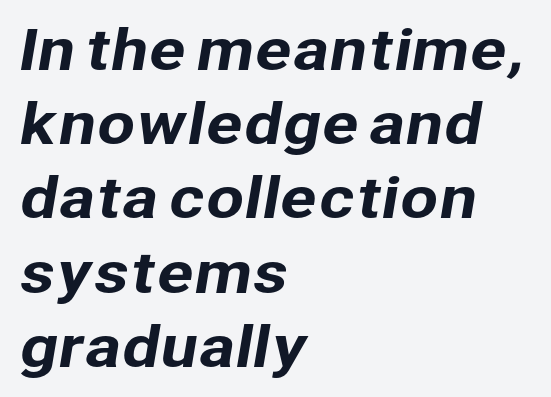
Q: Is the typeface a serif or a sans-serif typeface? A: Sans-serif.
Q: Is the text underlined? A: No.
Q: How is the paragraph aligned? A: Left-aligned.
Q: Is the spacing between letters normal or unusually wide? A: Normal.
Q: Is the spacing between lines tight, normal or loose? A: Normal.
Q: Width (condensed, normal, or wide)? A: Normal.
Q: Stroke contrast? A: Low.
Q: x-height? A: Medium.
Q: Monospaced? A: No.
